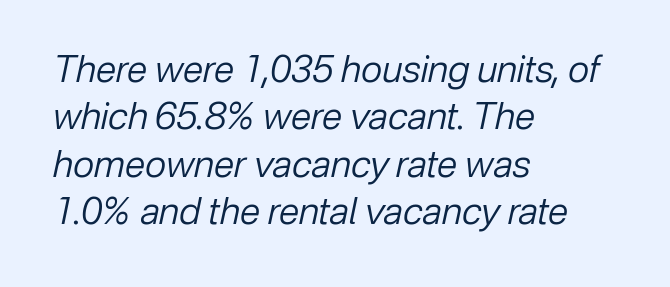
{"italic": "yes", "lean": "right", "slant_degrees": 12, "bold": "no", "weight": "regular", "width": "normal", "stroke_contrast": "low", "x_height": "medium", "monospaced": "no", "underline": "no", "align": "left", "line_spacing": "normal", "line_spacing_ratio": 1.28, "letter_spacing": "normal", "letter_spacing_em": 0.0, "glyph_px": 37}
